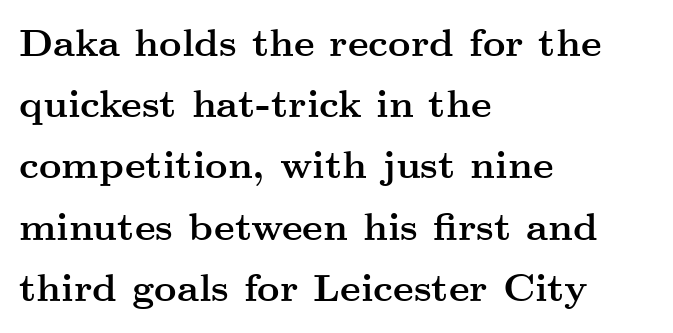
Plain, unruled lines of type. This is serif lettering, the kind often seen in printed books. If you drew a ruler down the left edge, every line would touch it. Is this a fixed-width face? No — the glyphs have proportional, varying widths. The letters stand upright; this is a roman face. Heavy-handed strokes throughout: this text is bold.
